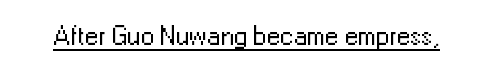
The image shows 27 px text type, upright; set normal letter spacing, underlined.
